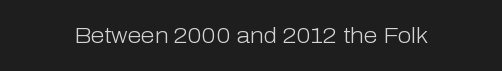
Q: Is the text bold? A: No.
Q: Is the text italic (slanted)? A: No, it is upright.
Q: Is the text underlined? A: No.
Q: Is the spacing between letters normal or unusually wide? A: Normal.
